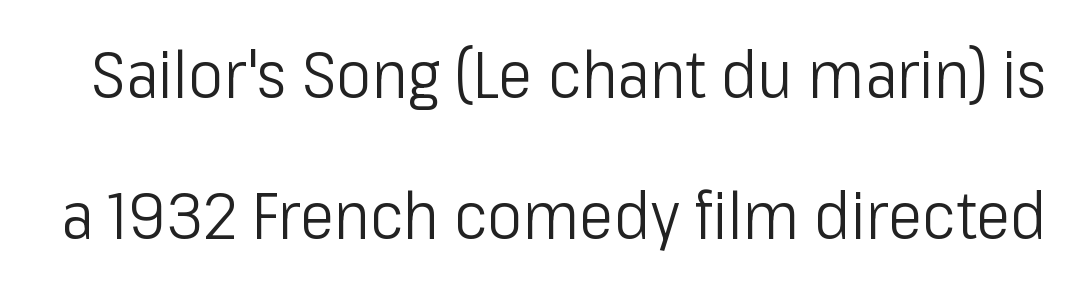
Q: Is the text bold? A: No.
Q: Is the text italic (slanted)? A: No, it is upright.
Q: Is the typeface a serif or a sans-serif typeface? A: Sans-serif.
Q: Is the text underlined? A: No.
Q: Is the spacing between letters normal or unusually wide? A: Normal.
Q: Is the spacing between lines tight, normal or loose? A: Loose.
Q: Width (condensed, normal, or wide)? A: Condensed.
Q: Stroke contrast? A: Low.
Q: x-height? A: Medium.
Q: Monospaced? A: No.
